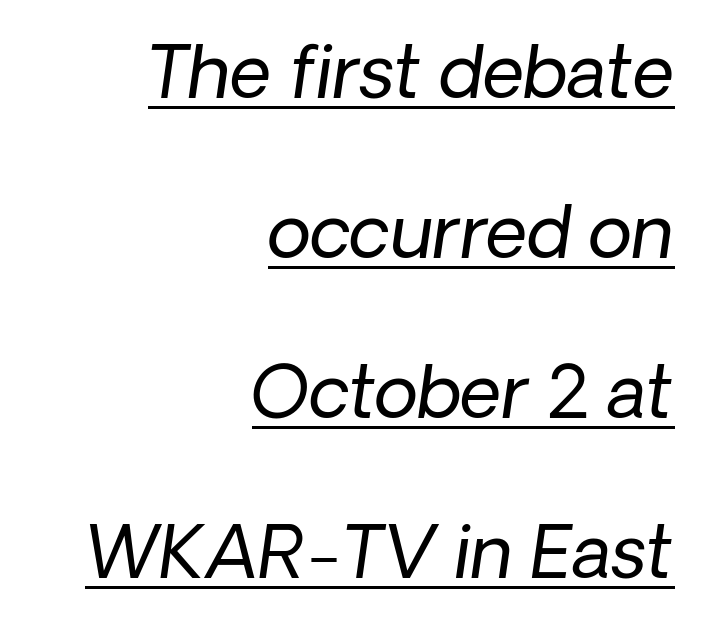
The image shows 72 px regular-weight type, italic (leaning right); set right-aligned, loose line spacing (2.22x), normal letter spacing, underlined; low stroke contrast and a medium x-height.
